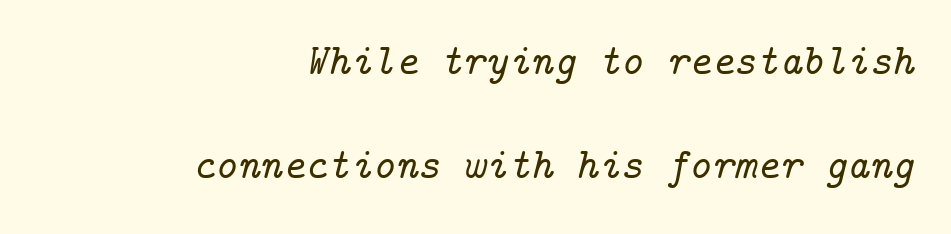
The image shows 43 px serif type, italic (leaning right); set right-aligned, loose line spacing (2.42x), normal letter spacing, not underlined; low stroke contrast and a medium x-height.
